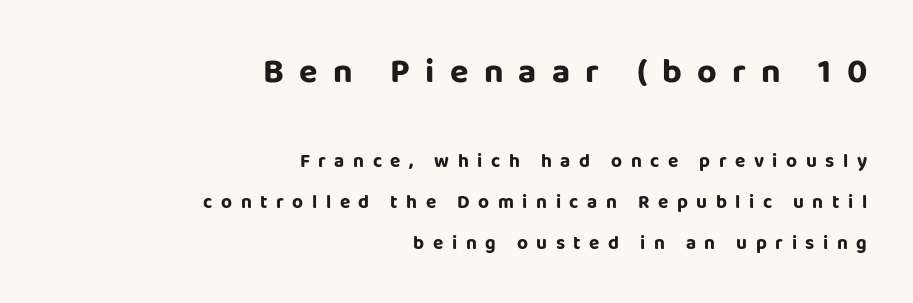
The image shows 34 px bold sans-serif type, upright; set right-aligned, loose line spacing (2.16x), unusually wide letter spacing (+0.45 em), not underlined; the first (top) block is 1.79x larger; low stroke contrast and a large x-height.
